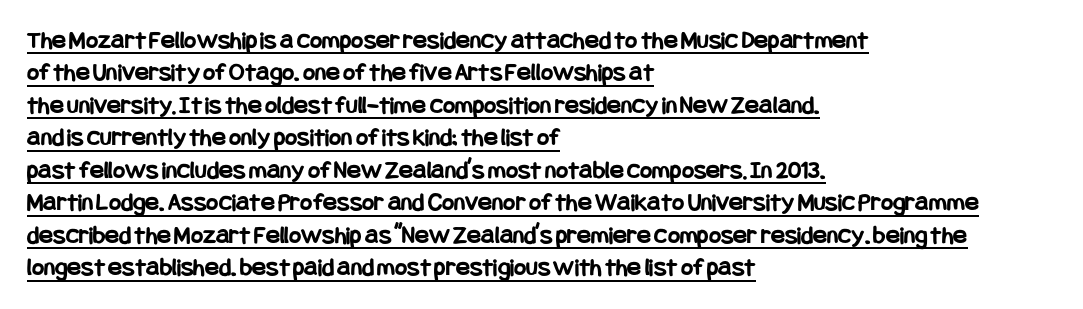
Each word holds together tightly as a unit, with standard inter-letter gaps. Whoever set this chose a conventional vertical rhythm. Heft: maximum for text — a bold. No italicization has been applied; the sample stays upright.
